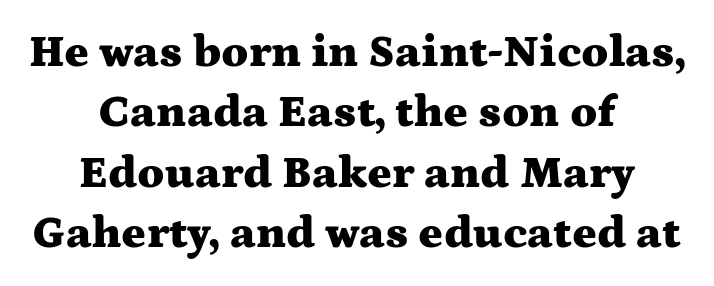
The image shows 46 px heavy, wide serif type, upright; set centered, normal line spacing (1.31x), normal letter spacing, not underlined; medium stroke contrast and a medium x-height.
